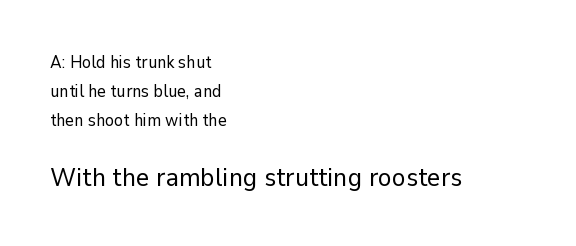
{"italic": "no", "bold": "no", "underline": "no", "align": "left", "line_spacing_ratio": 1.72, "letter_spacing": "normal", "letter_spacing_em": 0.0, "larger_block": "second", "size_ratio": 1.53, "glyph_px": 26}
